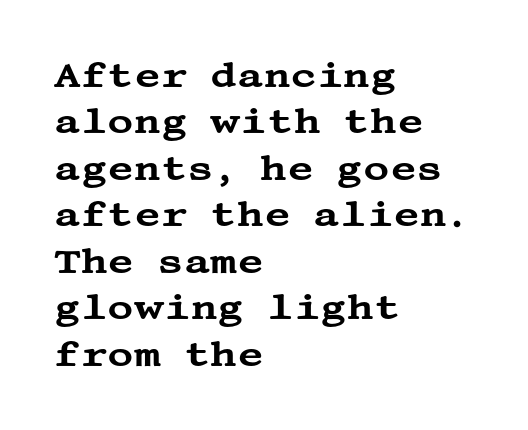
Q: Is the text italic (slanted)? A: No, it is upright.
Q: Is the typeface a serif or a sans-serif typeface? A: Serif.
Q: Is the text underlined? A: No.
Q: How is the paragraph aligned? A: Left-aligned.
Q: Is the spacing between letters normal or unusually wide? A: Normal.
Q: Is the spacing between lines tight, normal or loose? A: Normal.
Q: Width (condensed, normal, or wide)? A: Wide.
Q: Stroke contrast? A: Medium.
Q: x-height? A: Large.
